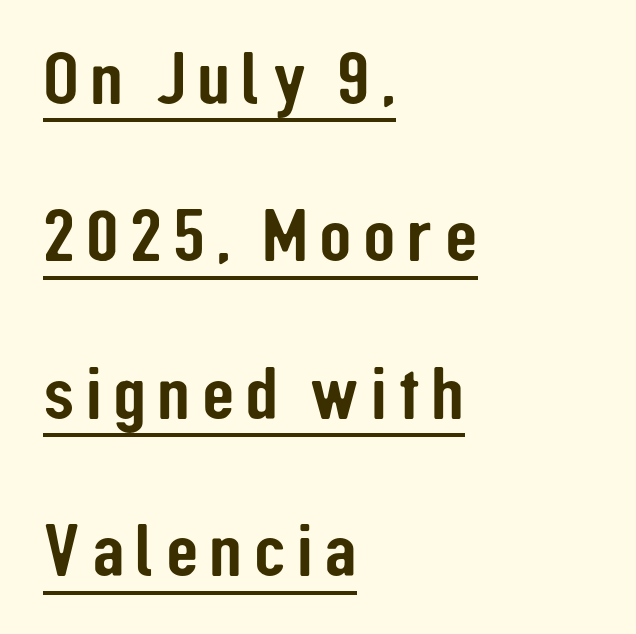
{"serif": "no", "italic": "no", "width": "condensed", "stroke_contrast": "low", "x_height": "medium", "monospaced": "no", "underline": "yes", "align": "left", "line_spacing": "loose", "line_spacing_ratio": 2.1, "glyph_px": 75}
